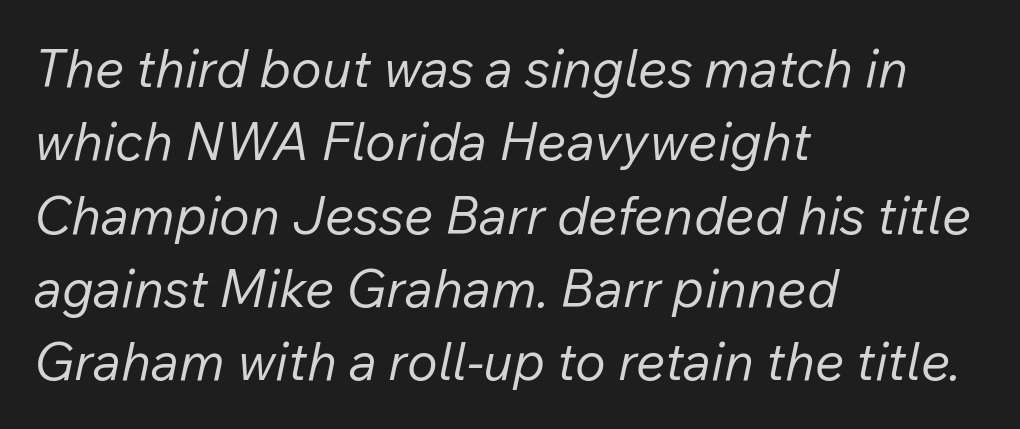
The line texture is even and compact thanks to regular tracking. Underline: absent. Stroke thickness stays within the range of a standard reading face or lighter. A typesetter would call this proportional, since set widths differ per character. Interline gaps are of average width in this sample.
